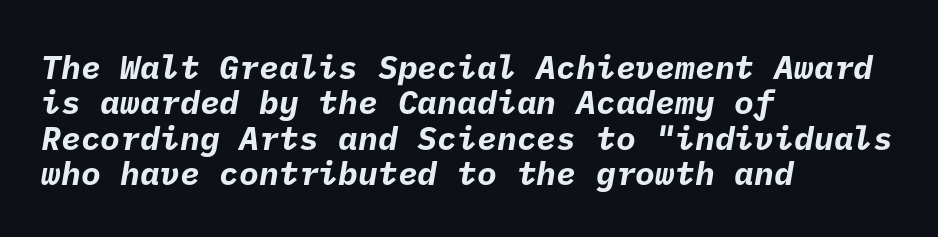
The image shows 33 px bold sans-serif type; set left-aligned, tight line spacing (1.07x), normal letter spacing, not underlined; low stroke contrast and a medium x-height.
